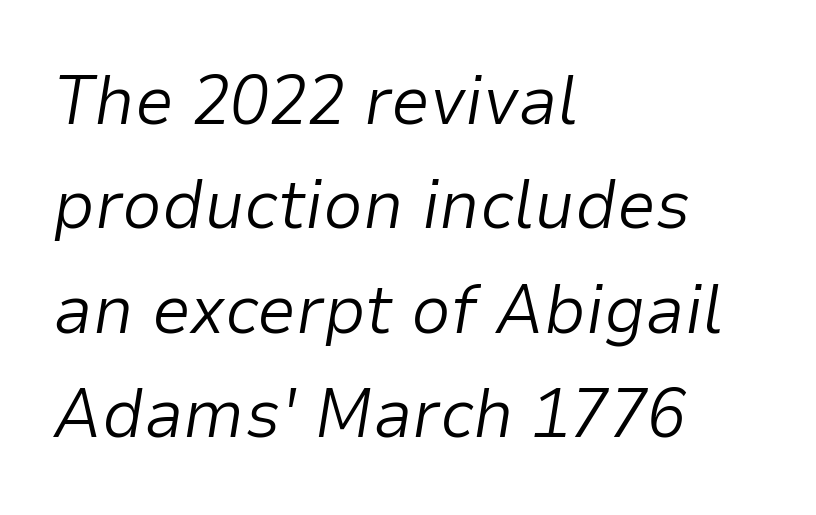
{"italic": "yes", "lean": "right", "slant_degrees": 9, "bold": "no", "weight": "light", "width": "normal", "stroke_contrast": "low", "x_height": "medium", "monospaced": "no", "underline": "no", "align": "left", "line_spacing": "normal", "line_spacing_ratio": 1.49, "letter_spacing": "normal", "letter_spacing_em": 0.0, "glyph_px": 70}
